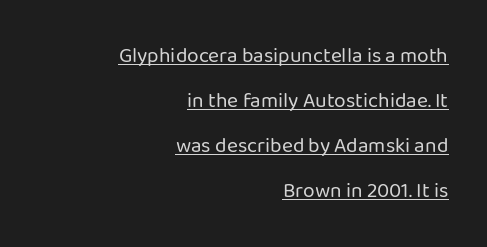
Q: Is the text bold? A: No.
Q: Is the text italic (slanted)? A: No, it is upright.
Q: Is the text underlined? A: Yes.
Q: How is the paragraph aligned? A: Right-aligned.
Q: Is the spacing between letters normal or unusually wide? A: Normal.
Q: Is the spacing between lines tight, normal or loose? A: Loose.
